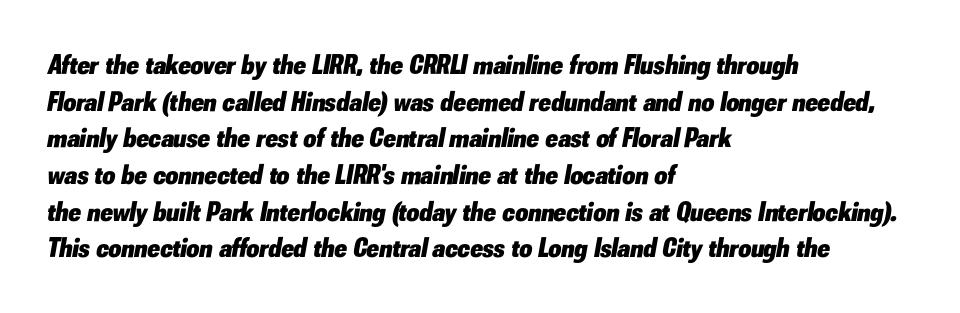
The image shows 28 px heavy type, italic (leaning right); set left-aligned, normal line spacing (1.31x), normal letter spacing, not underlined; low stroke contrast and a small x-height.
